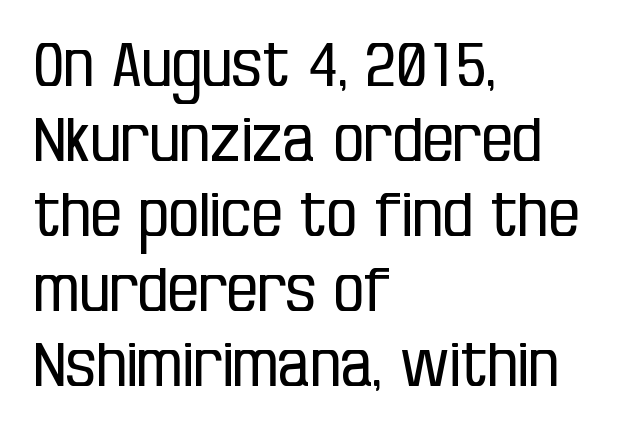
The image shows 61 px regular-weight, condensed sans-serif type, upright; set left-aligned, line spacing 1.23x, normal letter spacing, not underlined; low stroke contrast and a large x-height.
